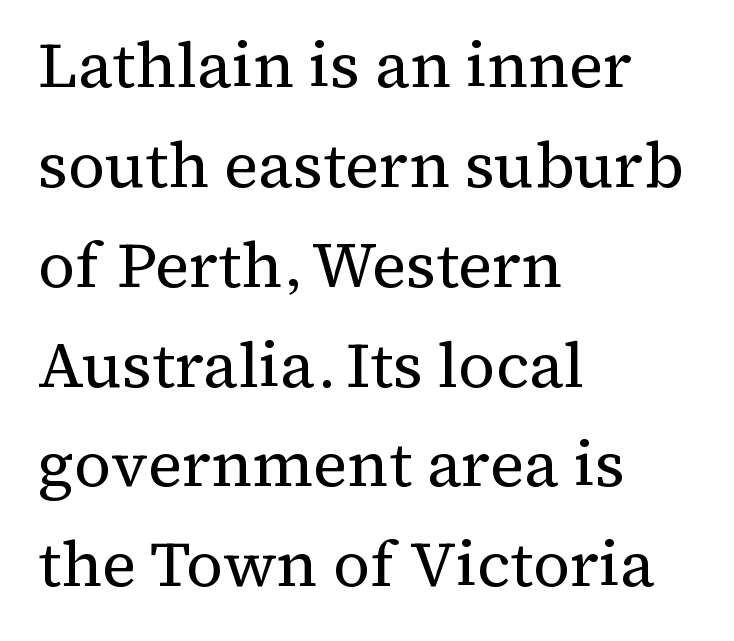
{"serif": "yes", "italic": "no", "bold": "no", "weight": "regular", "width": "normal", "stroke_contrast": "medium", "x_height": "medium", "monospaced": "no", "underline": "no", "align": "left", "line_spacing": "normal", "line_spacing_ratio": 1.56, "letter_spacing": "normal", "letter_spacing_em": 0.0, "glyph_px": 64}
